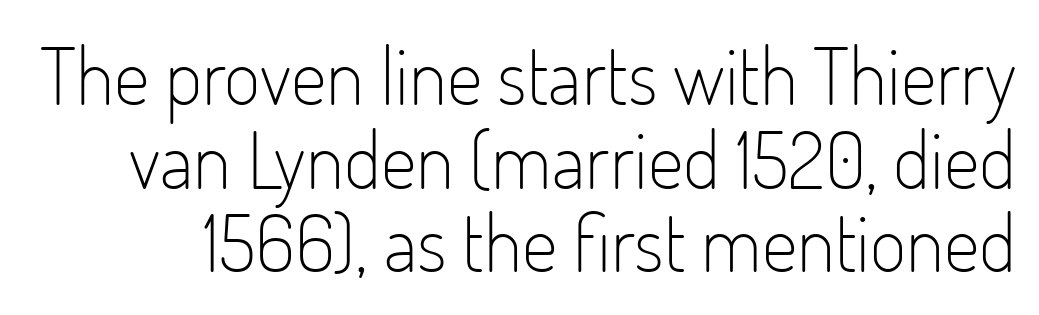
Ordinary non-slanted type is in use. Anything drawn beneath the words? Only blank space. Baseline-to-baseline distance is barely more than the letter height. Classification — sans serif. The strokes are not fattened; the text isn't bold.
